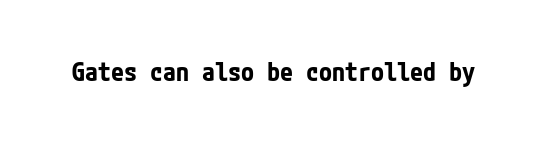
{"italic": "no", "bold": "yes", "underline": "no", "letter_spacing": "normal", "letter_spacing_em": 0.0, "glyph_px": 26}
